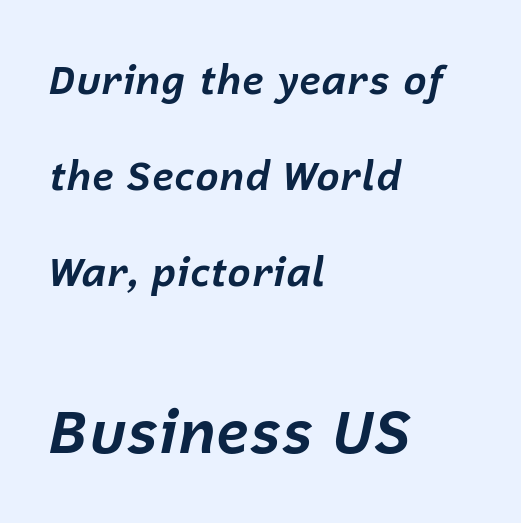
Do the characters align in a grid? No, the font is proportional. Students, this is bold: see how much ink each stroke carries. The block of text is sparse from top to bottom, with ample space between rows. Whoever set this made the second block the dominant, larger element.
